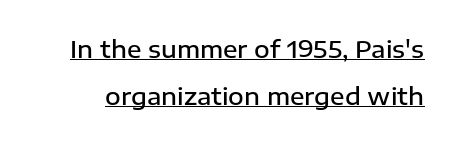
The image shows 24 px text type, upright; set loose line spacing (1.97x), normal letter spacing, underlined.
